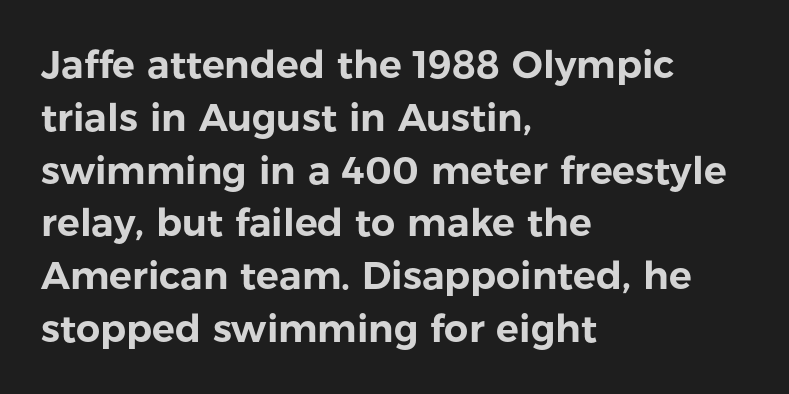
{"serif": "no", "italic": "no", "width": "normal", "stroke_contrast": "low", "x_height": "medium", "monospaced": "no", "underline": "no", "align": "left", "line_spacing": "normal", "line_spacing_ratio": 1.39, "letter_spacing": "normal", "letter_spacing_em": 0.0, "glyph_px": 38}
